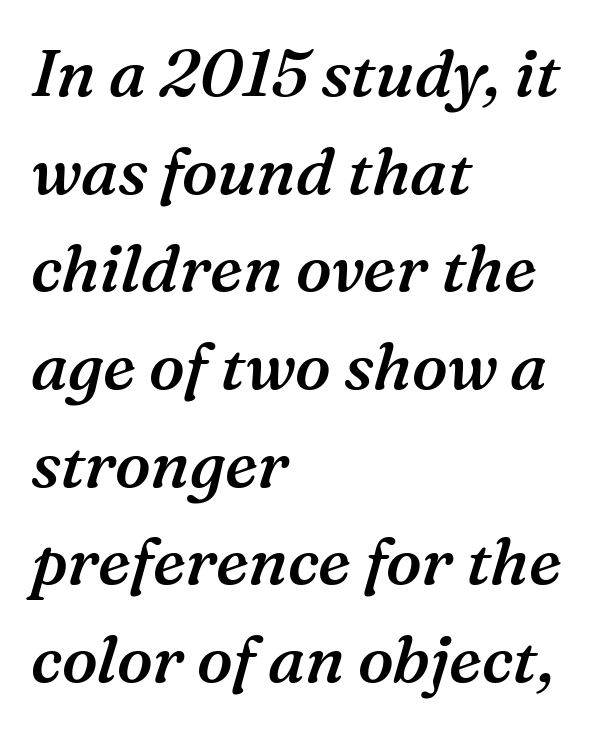
Q: Is the text bold? A: Semi-bold.
Q: Is the text italic (slanted)? A: Yes, it leans right by about 16 degrees.
Q: Is the typeface a serif or a sans-serif typeface? A: Serif.
Q: Is the text underlined? A: No.
Q: How is the paragraph aligned? A: Left-aligned.
Q: Is the spacing between letters normal or unusually wide? A: Normal.
Q: Is the spacing between lines tight, normal or loose? A: Normal.
Q: Width (condensed, normal, or wide)? A: Normal.
Q: Stroke contrast? A: Medium.
Q: x-height? A: Medium.
Q: Monospaced? A: No.
